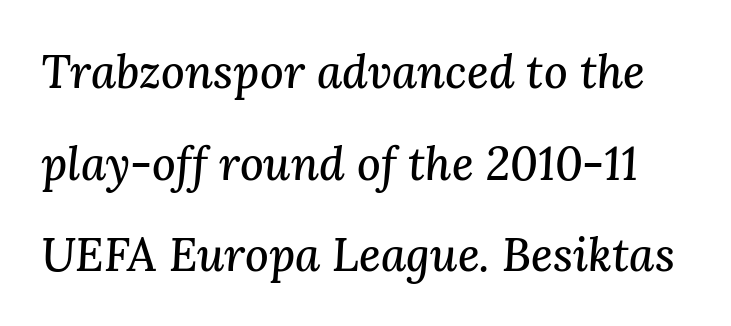
No extra tracking has been applied to these lines. The face used here has a pronounced slope to its letters. Spacing verdict: proportional, widths tailored to each character. Regarding serifs, this sample has them. A clean baseline with only descenders dipping below it. The block of text is sparse from top to bottom, with ample space between rows.
